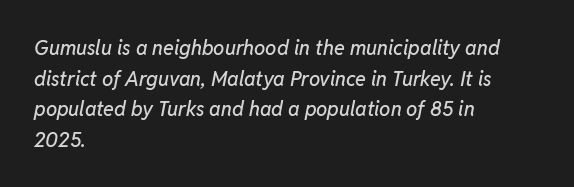
Characters follow at the spacing the type designer built in. Check the space under the baseline: it is left empty. These lines stack with their left ends in a neat column. Regarding leading, the lines here are spaced in the standard way.
